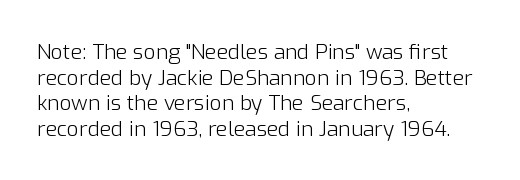
Q: Is the text bold? A: No.
Q: Is the text italic (slanted)? A: No, it is upright.
Q: Is the text underlined? A: No.
Q: How is the paragraph aligned? A: Left-aligned.
Q: Is the spacing between letters normal or unusually wide? A: Normal.
